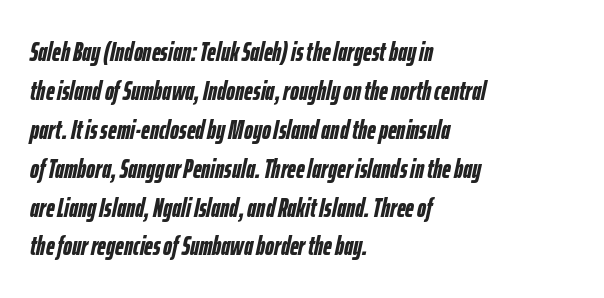
Q: Is the text bold? A: Yes.
Q: Is the text italic (slanted)? A: Yes, it leans right by about 12 degrees.
Q: Is the text underlined? A: No.
Q: How is the paragraph aligned? A: Left-aligned.
Q: Is the spacing between letters normal or unusually wide? A: Normal.
Q: Is the spacing between lines tight, normal or loose? A: Normal.
